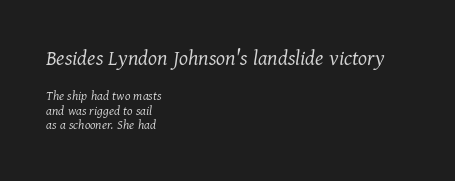
Q: Is the text bold? A: No.
Q: Is the text italic (slanted)? A: Yes, it leans right by about 11 degrees.
Q: Is the text underlined? A: No.
Q: How is the paragraph aligned? A: Left-aligned.
Q: Is the spacing between letters normal or unusually wide? A: Normal.
Q: Is the spacing between lines tight, normal or loose? A: Tight.
Q: Which block of text is set in a larger size, the first (top) or the second (bottom)? A: The first (top) one.
